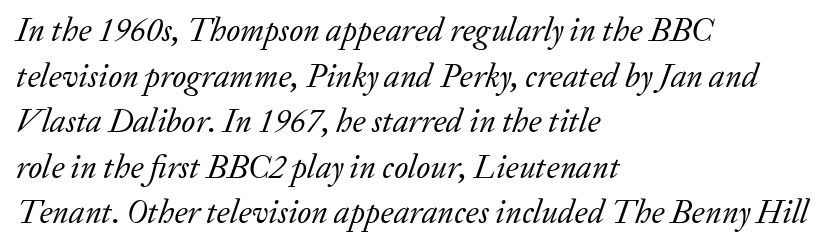
{"serif": "yes", "italic": "yes", "lean": "right", "slant_degrees": 20, "bold": "no", "weight": "regular", "width": "normal", "stroke_contrast": "low", "x_height": "medium", "monospaced": "no", "underline": "no", "align": "left", "line_spacing": "normal", "line_spacing_ratio": 1.38, "letter_spacing": "normal", "letter_spacing_em": 0.0, "glyph_px": 33}
